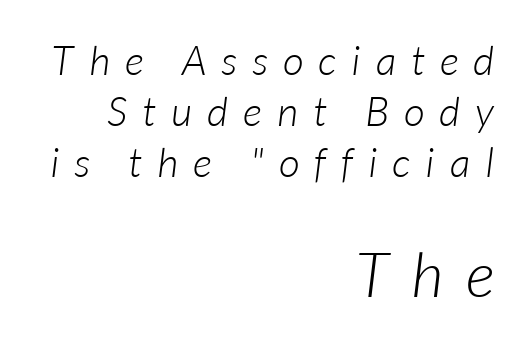
This sample uses a sans-serif face. Size contrast runs from small at the top to large at the bottom. The rows are spaced the way most documents space them. Think of a printed novel: that variable character pitch is what you see here. Tracking here is generous; glyphs stand well apart from one another.
